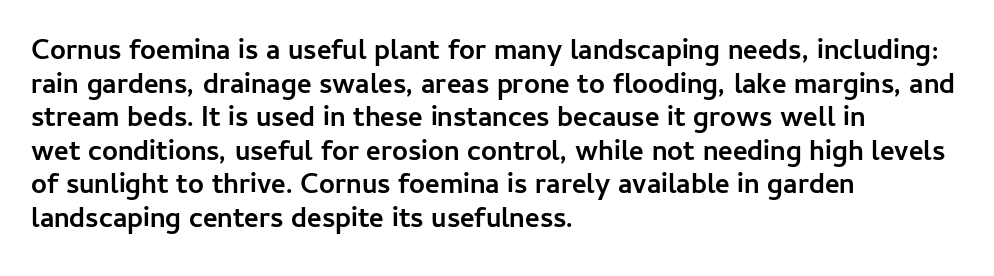
{"serif": "no", "italic": "no", "bold": "yes", "weight": "semibold", "width": "normal", "stroke_contrast": "low", "x_height": "medium", "monospaced": "no", "underline": "no", "align": "left", "line_spacing_ratio": 1.2, "letter_spacing": "normal", "letter_spacing_em": 0.0, "glyph_px": 28}
